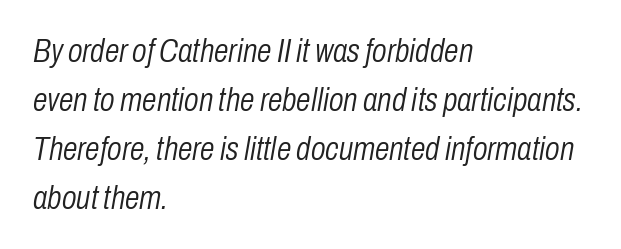
Q: Is the text bold? A: No.
Q: Is the text italic (slanted)? A: Yes, it leans right by about 10 degrees.
Q: Is the text underlined? A: No.
Q: How is the paragraph aligned? A: Left-aligned.
Q: Is the spacing between letters normal or unusually wide? A: Normal.
Q: Is the spacing between lines tight, normal or loose? A: Normal.
Q: Width (condensed, normal, or wide)? A: Condensed.
Q: Stroke contrast? A: Low.
Q: x-height? A: Medium.
Q: Monospaced? A: No.
